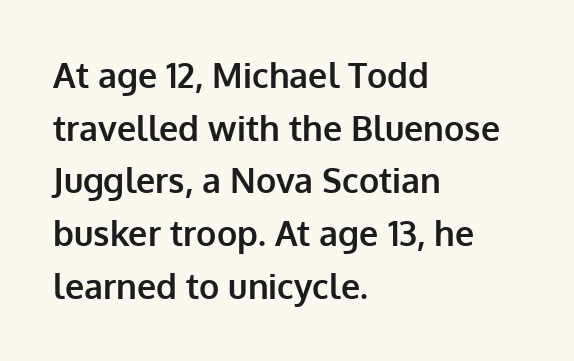
{"serif": "no", "italic": "no", "bold": "yes", "weight": "bold", "width": "normal", "stroke_contrast": "low", "x_height": "medium", "monospaced": "no", "underline": "no", "align": "left", "line_spacing": "normal", "line_spacing_ratio": 1.55, "letter_spacing": "normal", "letter_spacing_em": 0.0, "glyph_px": 34}
